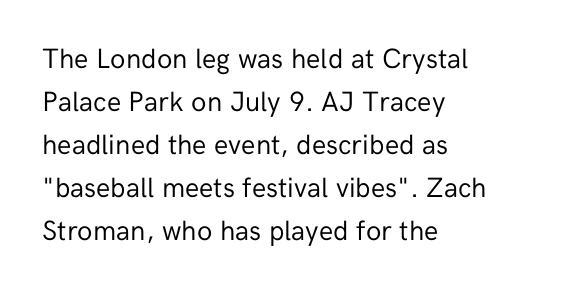
Q: Is the text bold? A: No.
Q: Is the text italic (slanted)? A: No, it is upright.
Q: Is the typeface a serif or a sans-serif typeface? A: Sans-serif.
Q: Is the text underlined? A: No.
Q: How is the paragraph aligned? A: Left-aligned.
Q: Is the spacing between letters normal or unusually wide? A: Normal.
Q: Is the spacing between lines tight, normal or loose? A: Normal.
Q: Width (condensed, normal, or wide)? A: Normal.
Q: Stroke contrast? A: Low.
Q: x-height? A: Medium.
Q: Monospaced? A: No.
